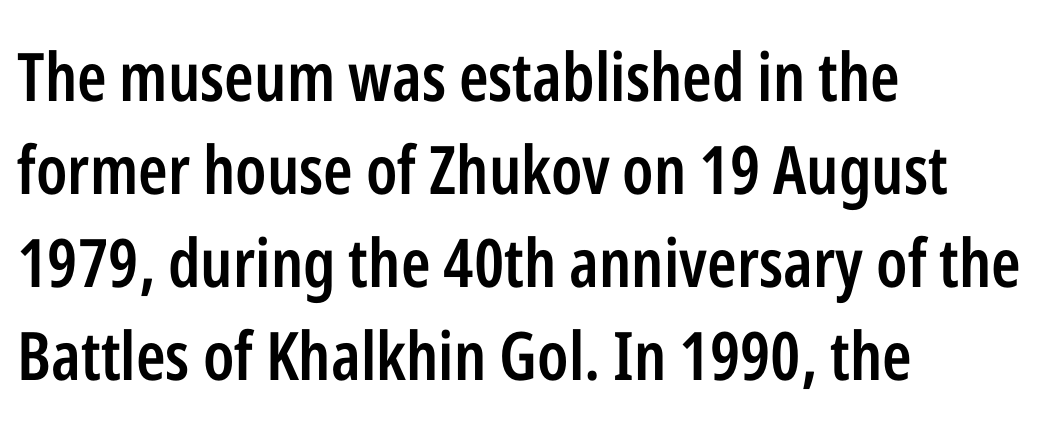
Q: Is the text bold? A: Semi-bold.
Q: Is the text italic (slanted)? A: No, it is upright.
Q: Is the typeface a serif or a sans-serif typeface? A: Sans-serif.
Q: Is the text underlined? A: No.
Q: How is the paragraph aligned? A: Left-aligned.
Q: Is the spacing between letters normal or unusually wide? A: Normal.
Q: Is the spacing between lines tight, normal or loose? A: Normal.
Q: Width (condensed, normal, or wide)? A: Condensed.
Q: Stroke contrast? A: Low.
Q: x-height? A: Medium.
Q: Monospaced? A: No.
